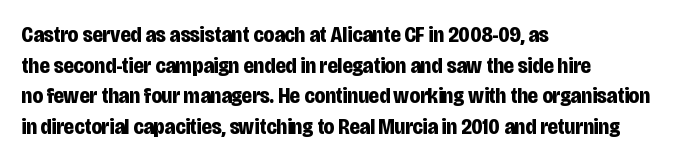
The image shows 22 px bold type, upright; set left-aligned, normal line spacing (1.39x), normal letter spacing, not underlined.
